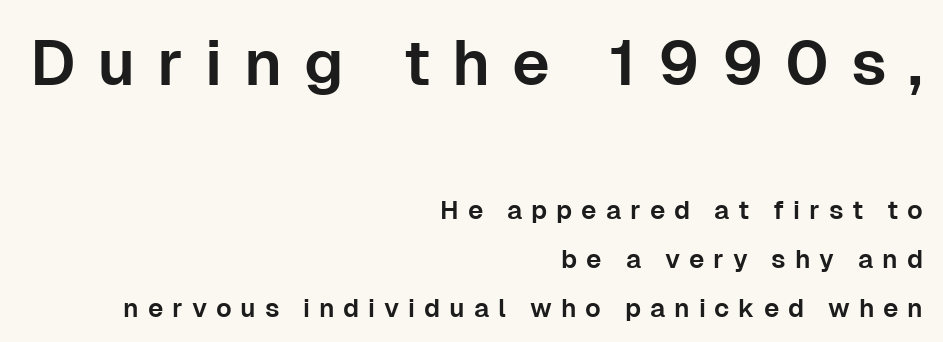
Compared with typical body copy, the letter spacing here is much looser. The ragged edge is on the left, which tells us the setting is flush right. Italic? Not at all — the glyphs are vertical. No feet cap the strokes, marking this as sans-serif type. You get the large type first, then a drop to smaller type.
